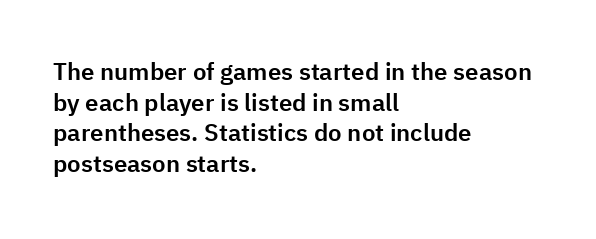
These lines stack with their left ends in a neat column. This sample uses plain, unmodified letter spacing. Rows of type keep a routine distance in the vertical direction. The glyphs are unaccompanied by any horizontal stroke below them. Vertical strokes here are truly vertical.
